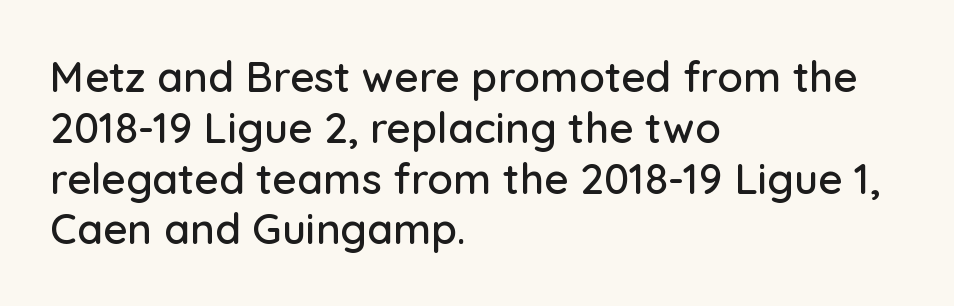
The image shows 42 px sans-serif type, upright; set left-aligned, line spacing 1.21x, normal letter spacing, not underlined; low stroke contrast and a medium x-height.
